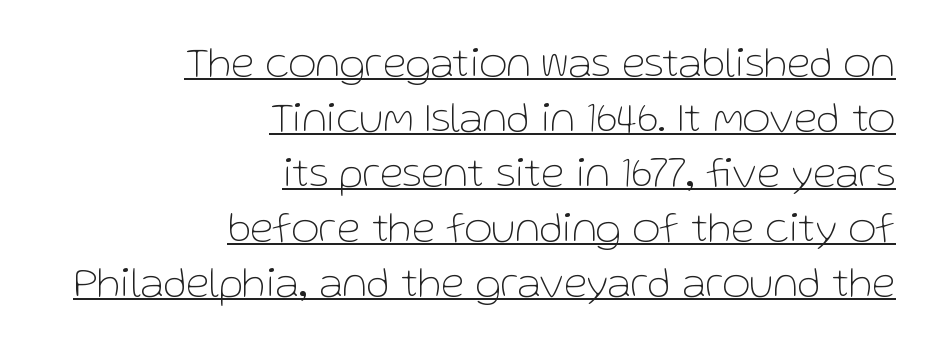
Q: Is the text bold? A: No.
Q: Is the text italic (slanted)? A: No, it is upright.
Q: Is the typeface a serif or a sans-serif typeface? A: Sans-serif.
Q: Is the text underlined? A: Yes.
Q: How is the paragraph aligned? A: Right-aligned.
Q: Is the spacing between letters normal or unusually wide? A: Normal.
Q: Is the spacing between lines tight, normal or loose? A: Normal.
Q: Width (condensed, normal, or wide)? A: Normal.
Q: Stroke contrast? A: Low.
Q: x-height? A: Medium.
Q: Monospaced? A: No.
